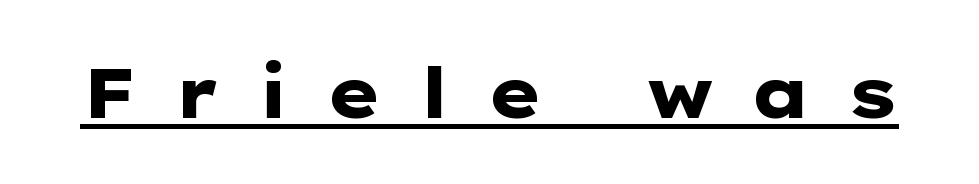
The passage shown is typed in a proportional face where columns would drift. Look at the stroke-to-counter ratio: heavy, a bold. Unlike a traditional serif, this face leaves its strokes unadorned. Glance below the letters and you will spot a drawn line. Italic? Not at all — the glyphs are vertical. In terms of letterspacing, this is a distinctly airy, spread setting.
